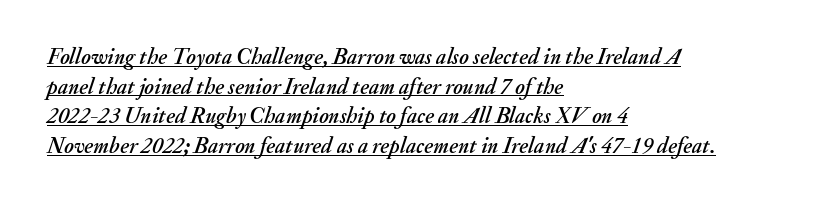
The image shows 22 px text type, italic (leaning right); set left-aligned, normal line spacing (1.35x), normal letter spacing, underlined.
